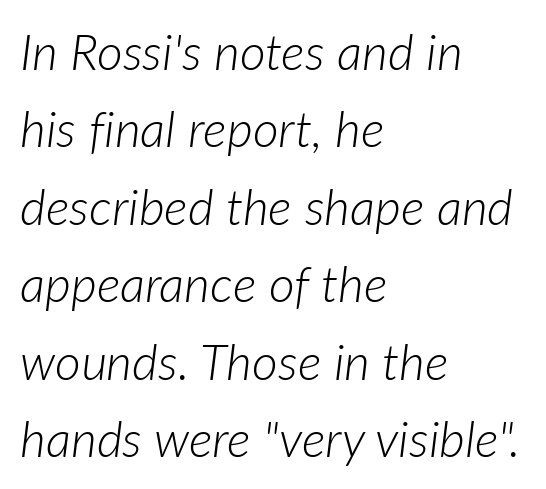
The image shows 50 px light type, italic (leaning right); set left-aligned, normal line spacing (1.55x), normal letter spacing, not underlined; low stroke contrast and a medium x-height.
